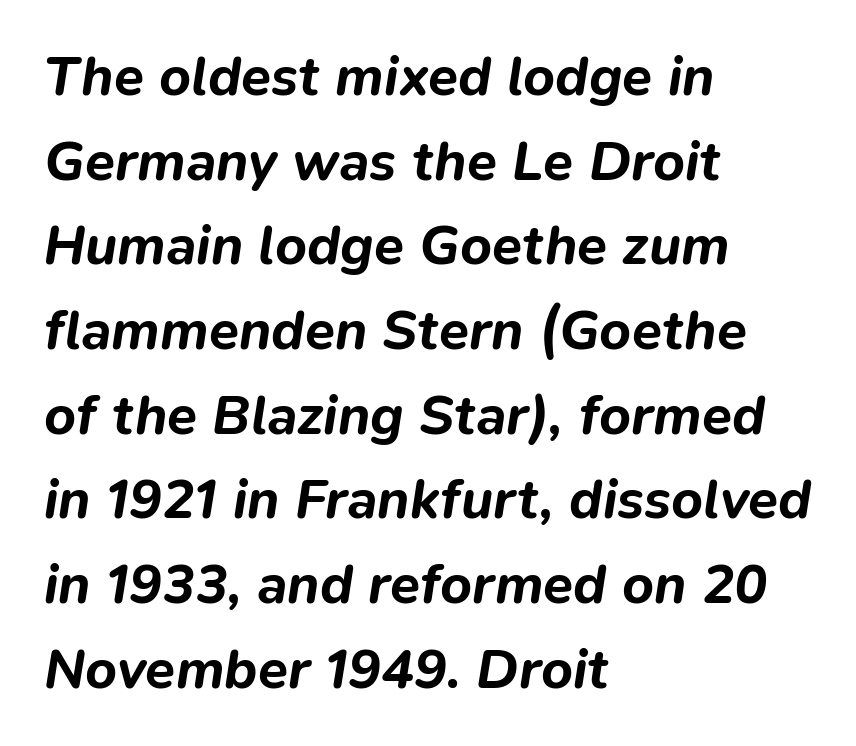
The image shows 55 px bold type, italic (leaning right); set left-aligned, normal line spacing (1.54x), normal letter spacing, not underlined; low stroke contrast and a medium x-height.
